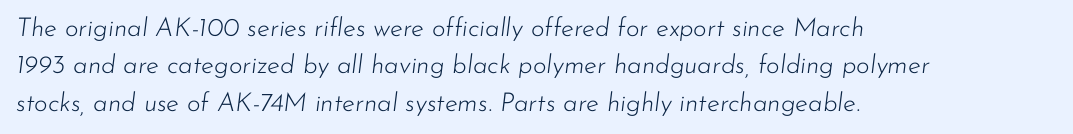
Heft: none added — not bold. Does the copy run flush right? No — it runs flush left. Does the leading feel generous? No, just average. The tracking reads as untouched default to a designer's eye. Is the type slanted? Yes — the strokes lean at a clear angle. Check the space under the baseline: it is left empty.
